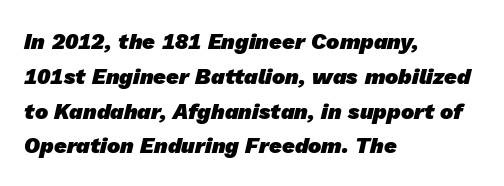
The image shows 22 px bold type; set left-aligned, normal line spacing (1.58x), normal letter spacing, not underlined.
